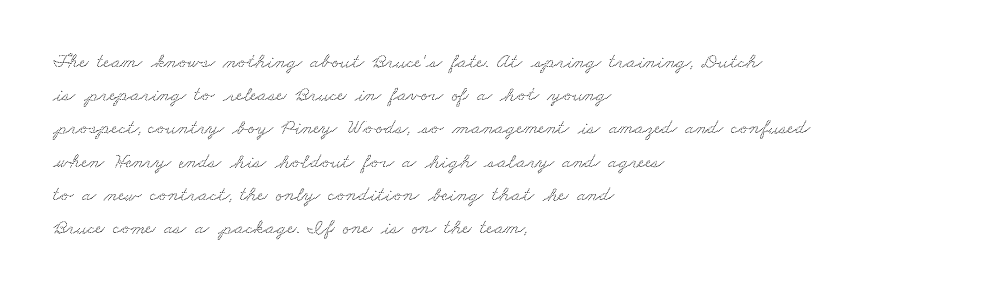
Decoration check: the copy has no underline. These lines are set flush left with a ragged right edge. A typesetter would call this leading conventional body-copy spacing. Caption: standard tracking, unaltered.
